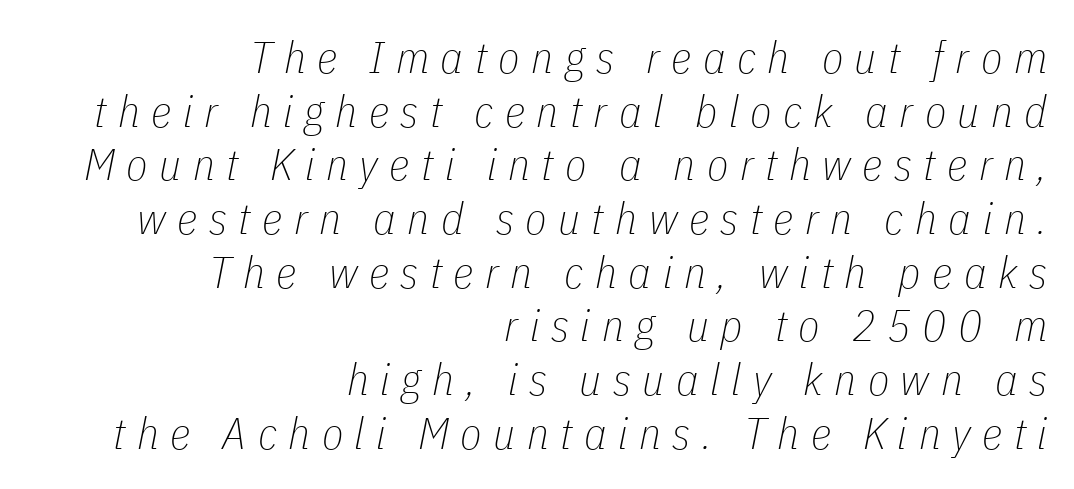
An italicized treatment has been applied to the whole sample. The letters advance in unequal steps, a hallmark of proportional type. Leftover space on each line is placed entirely before the opening word. The passage shown has open, widely tracked lettering throughout. Nothing heavy about these letters — not bold at all. Bare-footed words on every line.
